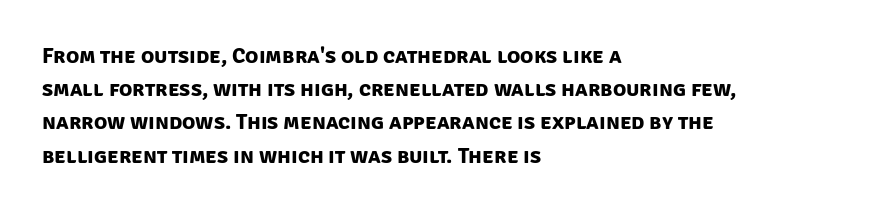
Where is the straight margin? On the left. Each row of text sits above clean, open space. Leading matches the norm, producing a regular column. The letters are bold, with thick, heavy strokes.
